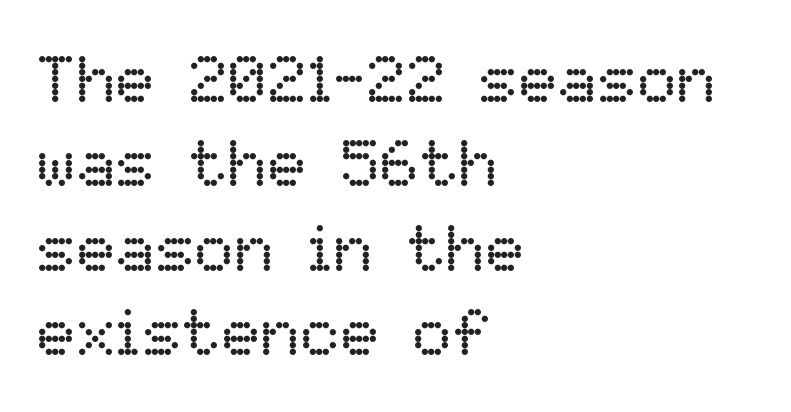
The image shows 66 px regular-weight type, upright; set left-aligned, normal line spacing (1.28x), normal letter spacing, not underlined; low stroke contrast and a medium x-height.
